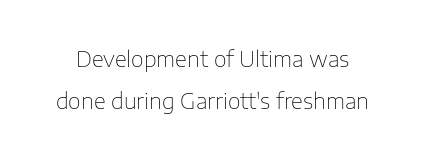
{"italic": "no", "bold": "no", "underline": "no", "line_spacing": "loose", "line_spacing_ratio": 1.93, "letter_spacing": "normal", "letter_spacing_em": 0.0, "glyph_px": 22}
